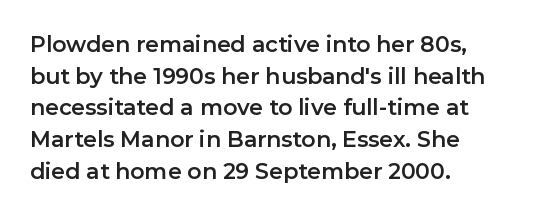
The image shows 22 px text type, upright; set left-aligned, normal line spacing (1.44x), normal letter spacing, not underlined.
